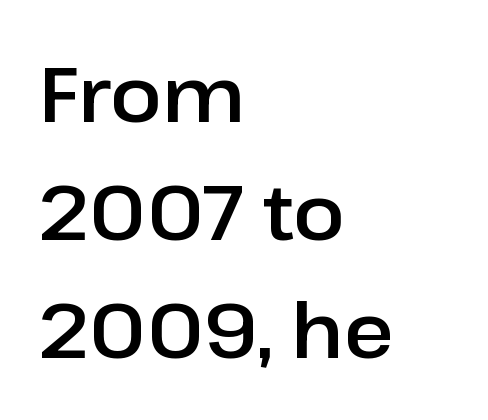
{"serif": "no", "italic": "no", "width": "normal", "stroke_contrast": "low", "x_height": "medium", "monospaced": "no", "underline": "no", "align": "left", "line_spacing": "normal", "line_spacing_ratio": 1.53, "letter_spacing": "normal", "letter_spacing_em": 0.0, "glyph_px": 77}
